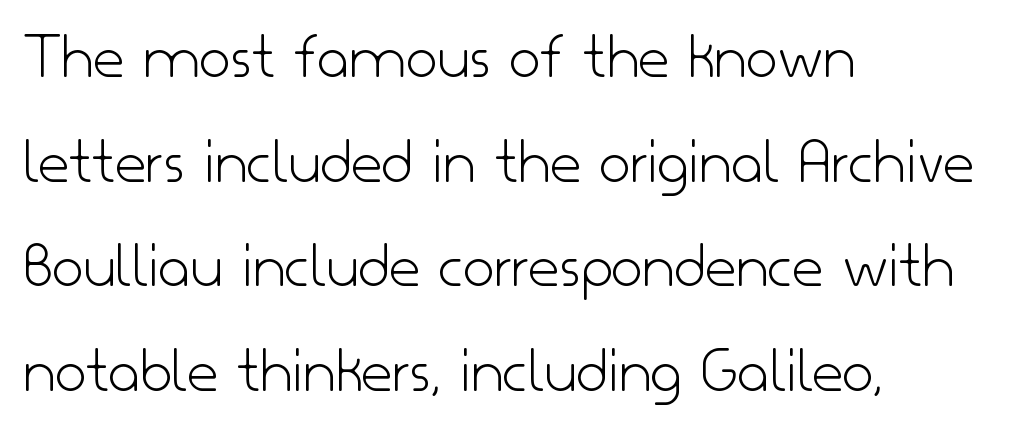
The image shows 68 px light sans-serif type, upright; set left-aligned, normal line spacing (1.54x), normal letter spacing, not underlined; low stroke contrast and a small x-height.
